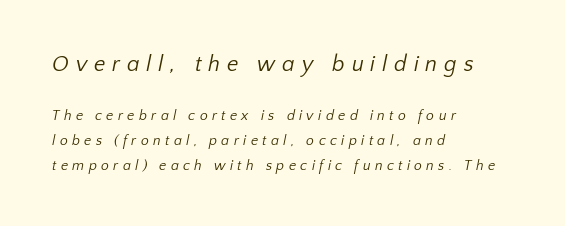
{"bold": "no", "underline": "no", "align": "left", "line_spacing_ratio": 1.76, "letter_spacing": "wide", "letter_spacing_em": 0.31, "larger_block": "first", "size_ratio": 1.57, "glyph_px": 22}
